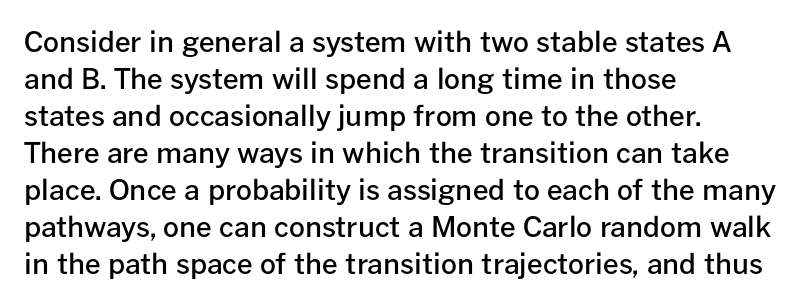
{"serif": "no", "italic": "no", "bold": "semi", "weight": "semibold", "width": "normal", "stroke_contrast": "low", "x_height": "medium", "monospaced": "no", "underline": "no", "align": "left", "line_spacing": "normal", "line_spacing_ratio": 1.32, "letter_spacing": "normal", "letter_spacing_em": 0.0, "glyph_px": 28}
